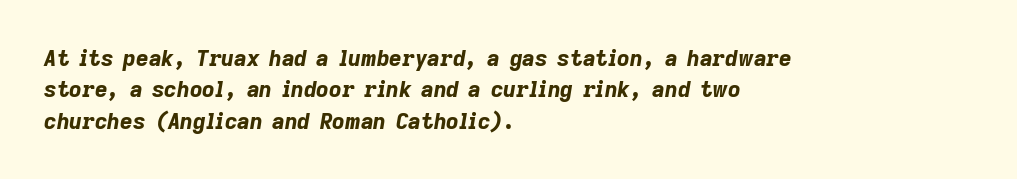
The string is rendered with underlining switched off. Leading: standard. The setting favours the left margin, as ordinary paragraphs usually do. Characters follow at the spacing the type designer built in. These lines were composed using italics. The characters look thick and weighty, a clear bold.
